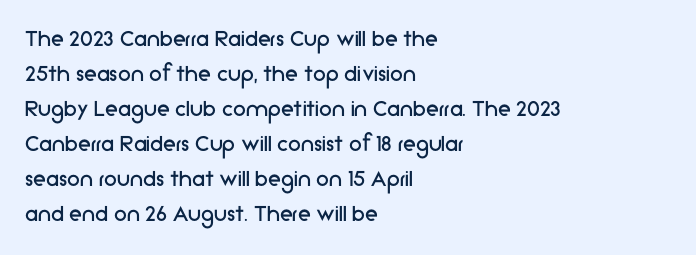
How are the letters spaced? Ordinarily, with no added tracking. Has an underline been added? It has not. Honestly, the row spacing looks completely unremarkable. The font is comparable to plain body text, perhaps lighter. Visually the block forms a straight wall on the left and a jagged coastline on the right.
